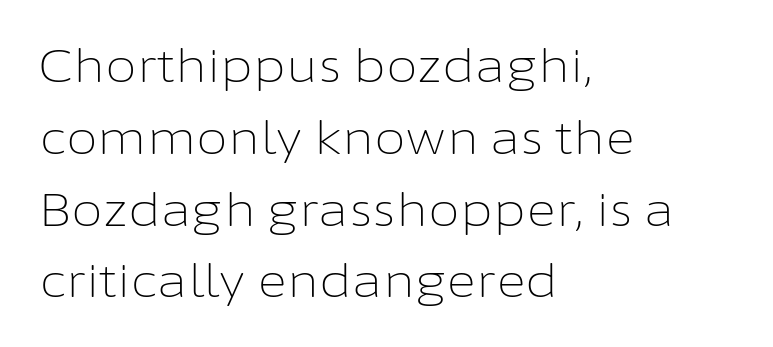
This sample has the flowing, uneven cadence of proportional lettering. Ascenders rise straight up at ninety degrees. The type is set solid horizontally, with unmodified tracking. Classification — sans serif. Does the copy run flush right? No — it runs flush left. Successive baselines arrive at the customary interval.
